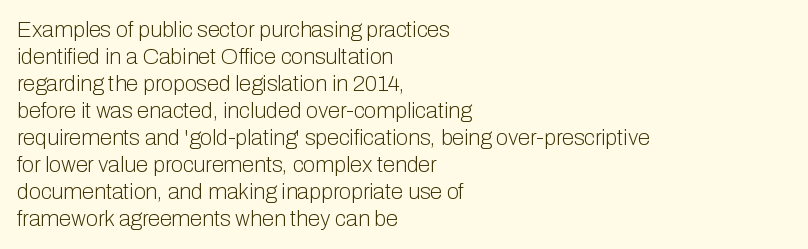
The image shows 22 px text type, upright; set left-aligned, line spacing 1.23x, normal letter spacing, not underlined.
